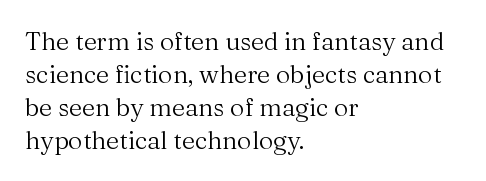
The setting favours the left margin, as ordinary paragraphs usually do. The letters stand upright; this is a roman face. Does the leading feel generous? No, just average. The passage shown has conventional tracking throughout. Each stroke keeps to a modest, everyday thickness or less.
